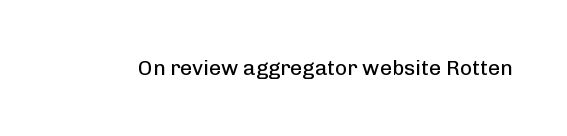
The image shows 21 px text type, upright; set normal letter spacing, not underlined.
